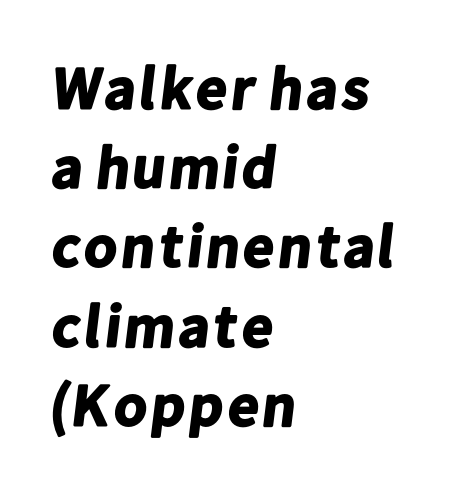
The image shows 60 px bold sans-serif type; set left-aligned, normal line spacing (1.32x), normal letter spacing, not underlined; low stroke contrast and a medium x-height.
